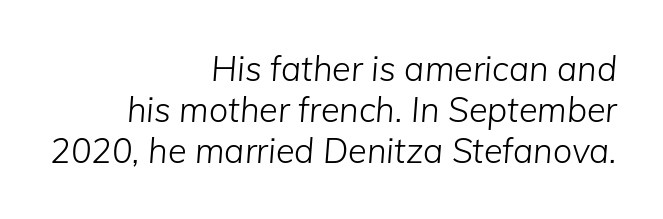
The image shows 34 px light type, italic (leaning right); set right-aligned, line spacing 1.21x, normal letter spacing, not underlined; low stroke contrast and a medium x-height.
